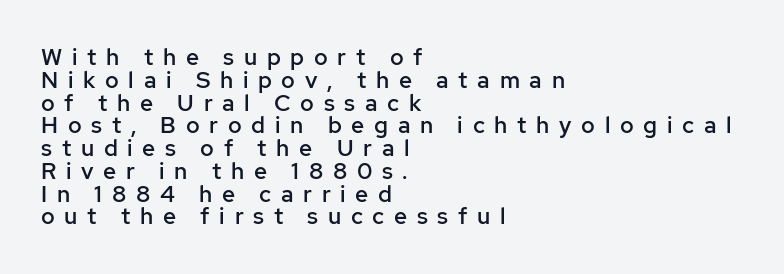
Leading: reduced. Every row of glyphs begins at an identical x-position on the left. In terms of weight, the rendering is demibold, just under bold. The space directly below the letters is spotless.
